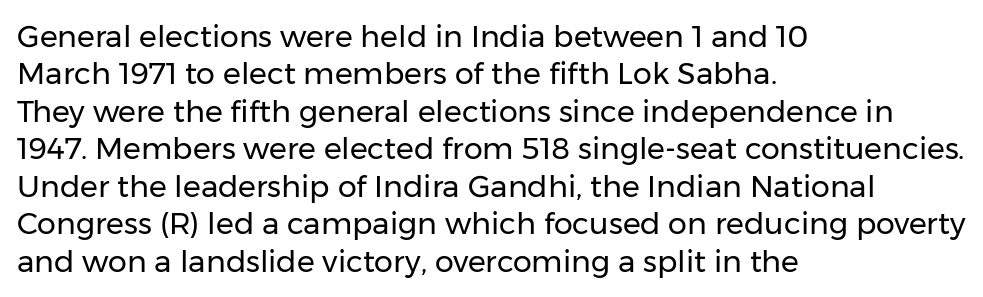
The block of text has a typical density, with ordinary space between rows. A clean baseline with only descenders dipping below it. Think of a printed novel: that variable character pitch is what you see here. Notice how the passage keeps a crisp vertical edge on the left only. Weight class: somewhere from thin through regular.
